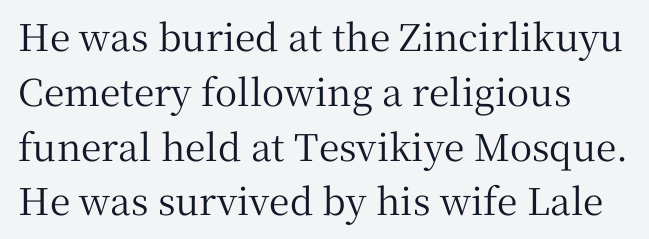
{"serif": "yes", "italic": "no", "width": "normal", "stroke_contrast": "medium", "x_height": "medium", "monospaced": "no", "underline": "no", "line_spacing": "normal", "line_spacing_ratio": 1.48, "letter_spacing": "normal", "letter_spacing_em": 0.0, "glyph_px": 37}
